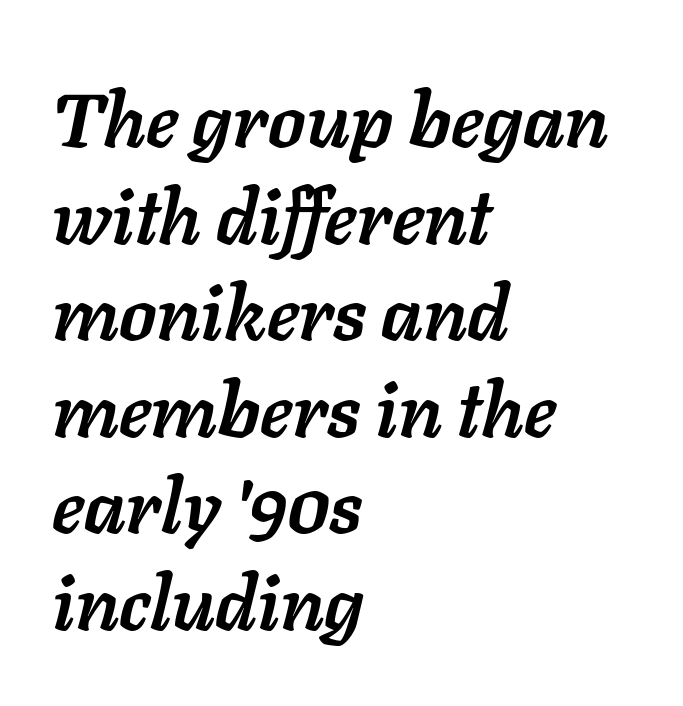
Q: Is the text bold? A: Yes.
Q: Is the text italic (slanted)? A: Yes, it leans right by about 11 degrees.
Q: Is the text underlined? A: No.
Q: How is the paragraph aligned? A: Left-aligned.
Q: Is the spacing between letters normal or unusually wide? A: Normal.
Q: Is the spacing between lines tight, normal or loose? A: Normal.
Q: Width (condensed, normal, or wide)? A: Normal.
Q: Stroke contrast? A: Low.
Q: x-height? A: Medium.
Q: Monospaced? A: No.
